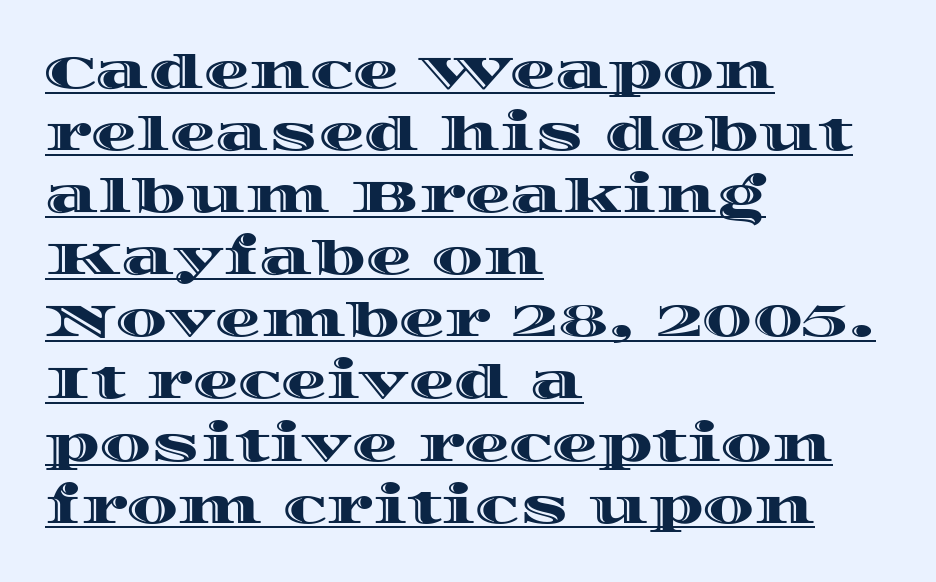
The typesetter chose a ragged-right arrangement here. Looks like regular typesetting: each glyph gets only the width it needs. Spacing between characters is what you'd get straight out of the box. Somebody hit Ctrl+U on this one — the words are underlined. Ascenders rise straight up at ninety degrees. In terms of leading, this rendering sits right in the middle.
